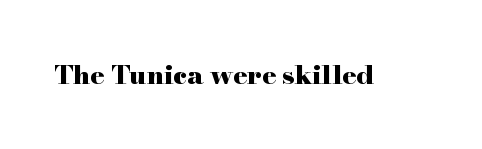
Q: Is the text bold? A: Yes.
Q: Is the text italic (slanted)? A: No, it is upright.
Q: Is the text underlined? A: No.
Q: Is the spacing between letters normal or unusually wide? A: Normal.
